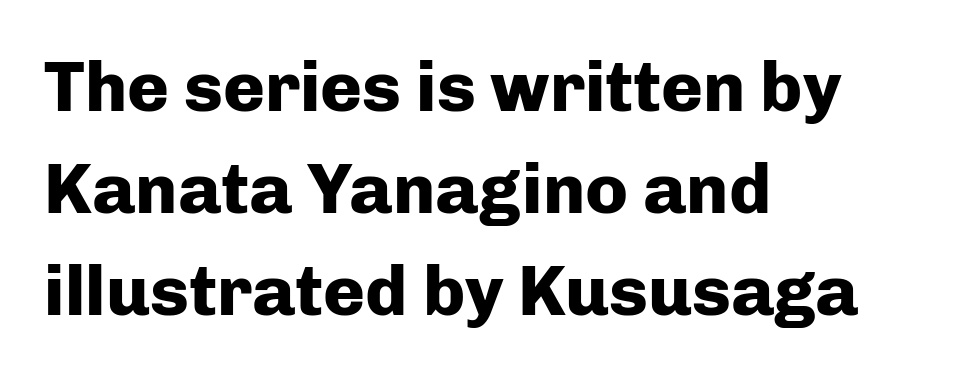
{"serif": "no", "italic": "no", "bold": "yes", "weight": "heavy", "width": "normal", "stroke_contrast": "low", "x_height": "medium", "monospaced": "no", "underline": "no", "align": "left", "line_spacing": "normal", "line_spacing_ratio": 1.44, "letter_spacing": "normal", "letter_spacing_em": 0.0, "glyph_px": 71}
